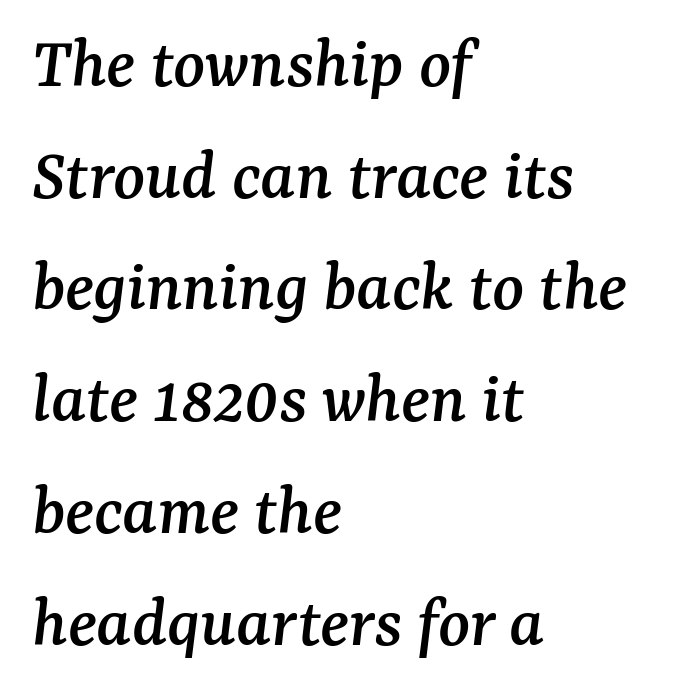
Q: Is the text italic (slanted)? A: Yes, it leans right by about 7 degrees.
Q: Is the typeface a serif or a sans-serif typeface? A: Serif.
Q: Is the text underlined? A: No.
Q: How is the paragraph aligned? A: Left-aligned.
Q: Is the spacing between letters normal or unusually wide? A: Normal.
Q: Is the spacing between lines tight, normal or loose? A: Normal.
Q: Width (condensed, normal, or wide)? A: Normal.
Q: Stroke contrast? A: Medium.
Q: x-height? A: Medium.
Q: Monospaced? A: No.
